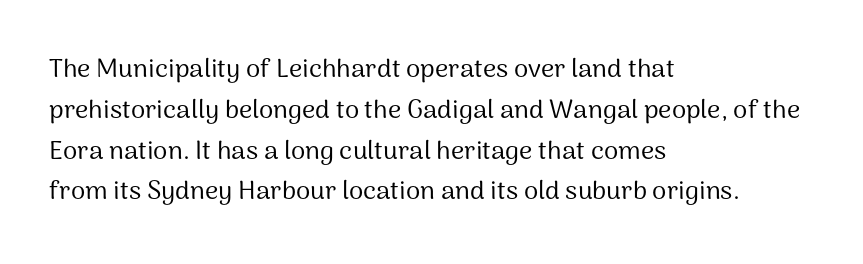
{"italic": "no", "bold": "no", "underline": "no", "align": "left", "line_spacing": "normal", "line_spacing_ratio": 1.57, "letter_spacing": "normal", "letter_spacing_em": 0.0, "glyph_px": 26}
